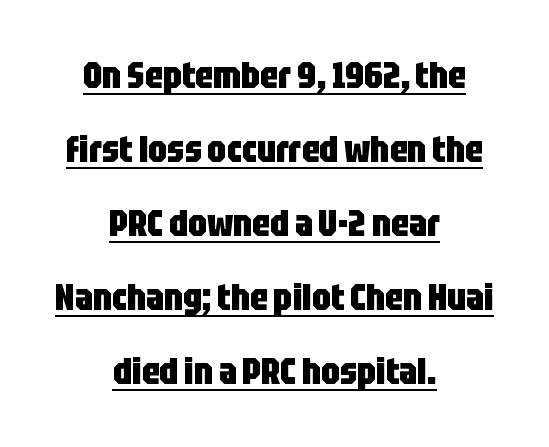
{"serif": "no", "italic": "no", "bold": "yes", "weight": "heavy", "width": "condensed", "stroke_contrast": "low", "x_height": "large", "monospaced": "no", "underline": "yes", "align": "center", "line_spacing": "loose", "line_spacing_ratio": 2.0, "letter_spacing": "normal", "letter_spacing_em": 0.0, "glyph_px": 37}
